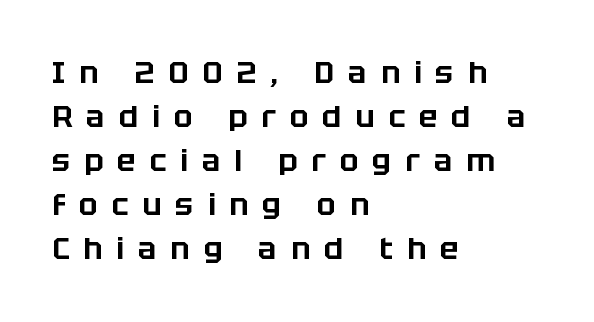
The image shows 31 px sans-serif type, upright; set left-aligned, normal line spacing (1.42x), unusually wide letter spacing (+0.45 em), not underlined; low stroke contrast and a large x-height.
